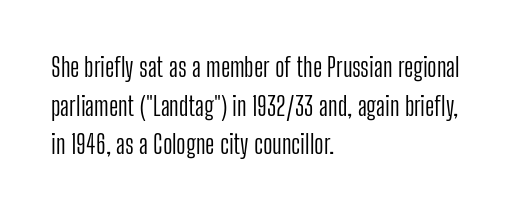
{"italic": "no", "bold": "no", "underline": "no", "align": "left", "line_spacing": "normal", "line_spacing_ratio": 1.49, "letter_spacing": "normal", "letter_spacing_em": 0.0, "glyph_px": 26}
